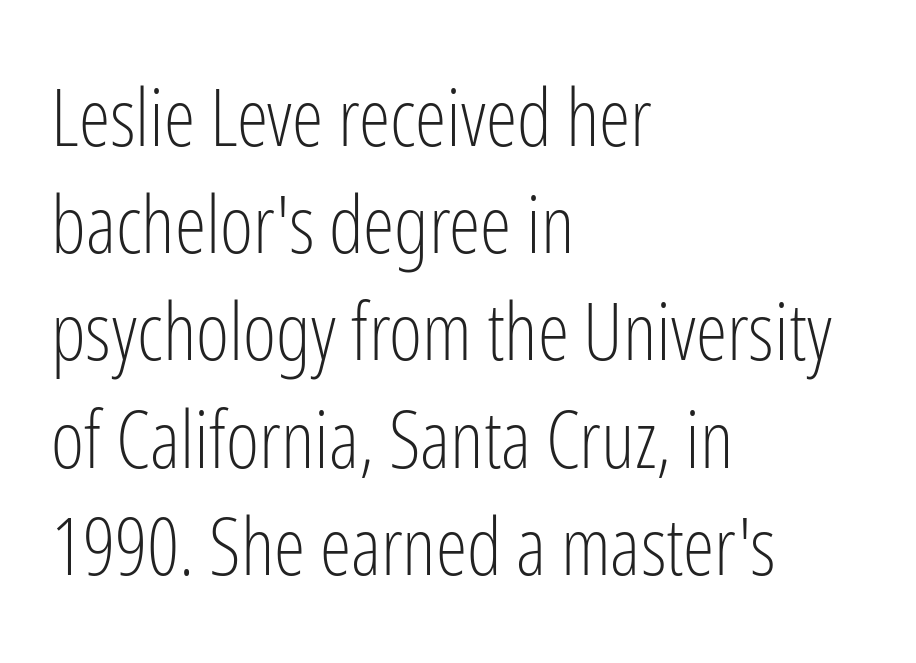
The gaps between neighbouring characters are ordinary and unremarkable. Each letter keeps its own natural width here, so spacing adapts to shape. A student would call this left alignment; a typographer would say flush left, rag right. Has an underline been added? It has not. What kind of face is this? One without serifs — a sans.
